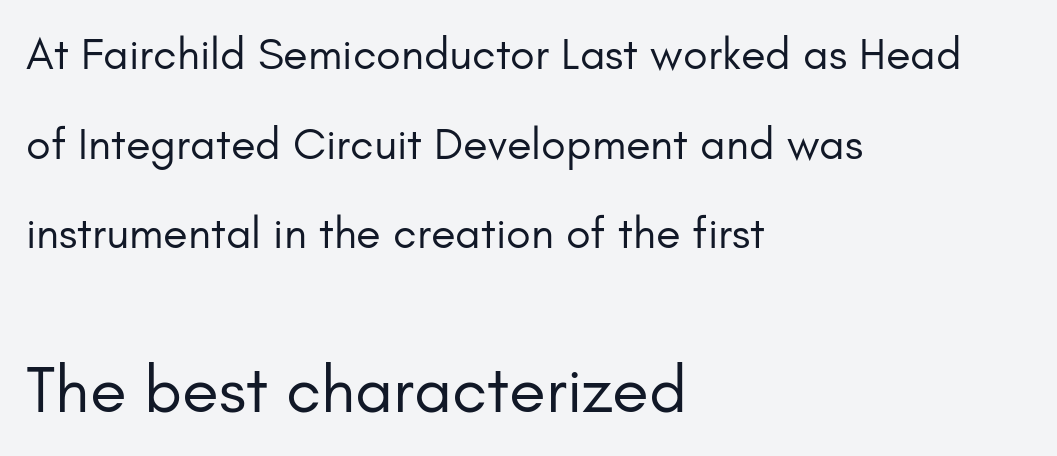
Weight: in the light-to-regular range. The face used here is proportionally spaced, like ordinary book or web type. Nobody touched the tracking dial on this one. The paragraph has a hard left edge and a soft right edge.
